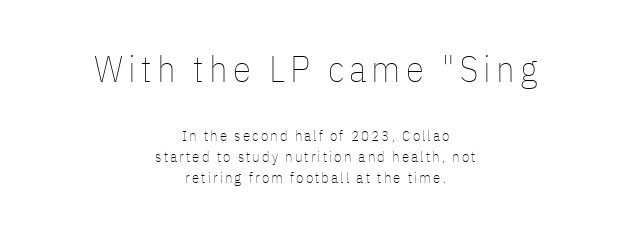
{"italic": "no", "bold": "no", "weight": "thin", "width": "condensed", "stroke_contrast": "low", "x_height": "medium", "monospaced": "no", "underline": "no", "align": "center", "line_spacing": "normal", "line_spacing_ratio": 1.39, "larger_block": "first", "size_ratio": 2.47, "glyph_px": 37}
